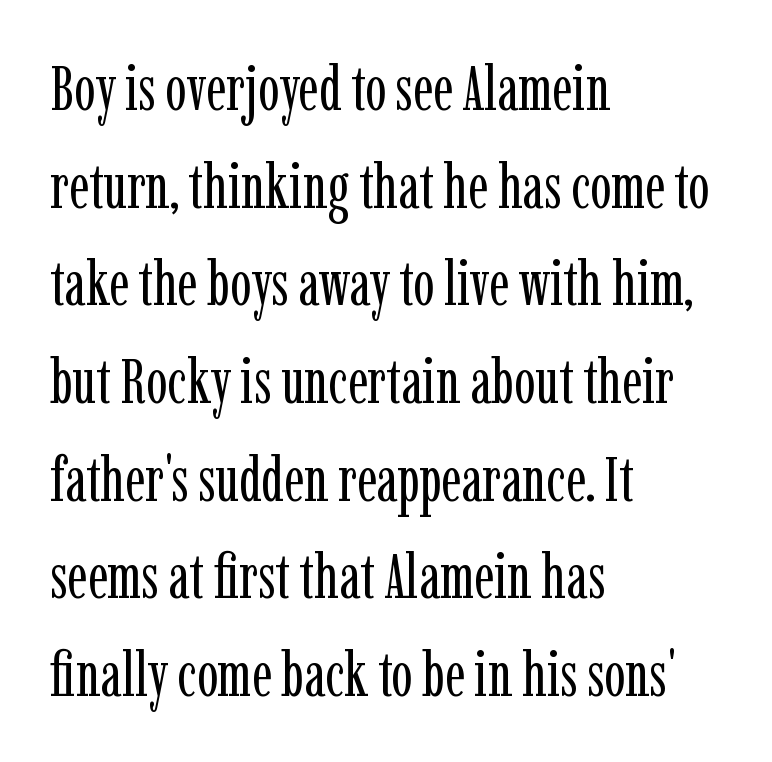
{"serif": "yes", "italic": "no", "bold": "no", "weight": "regular", "width": "condensed", "stroke_contrast": "low", "x_height": "medium", "monospaced": "no", "underline": "no", "align": "left", "line_spacing": "normal", "line_spacing_ratio": 1.55, "letter_spacing": "normal", "letter_spacing_em": 0.0, "glyph_px": 63}
